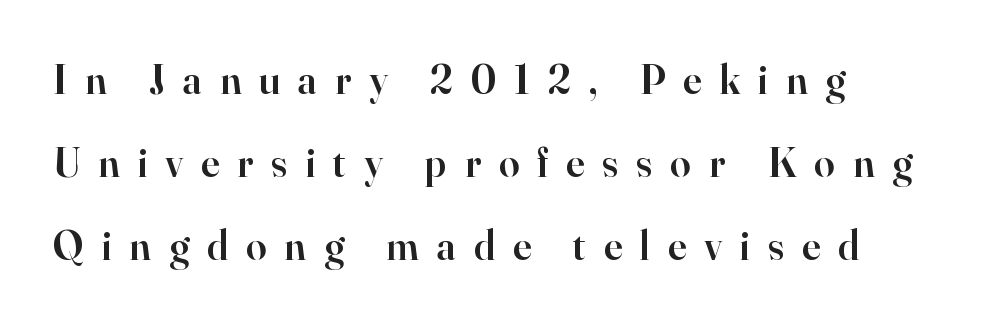
Q: Is the text bold? A: Semi-bold.
Q: Is the text italic (slanted)? A: No, it is upright.
Q: Is the typeface a serif or a sans-serif typeface? A: Serif.
Q: Is the text underlined? A: No.
Q: Is the spacing between letters normal or unusually wide? A: Unusually wide.
Q: Is the spacing between lines tight, normal or loose? A: Loose.
Q: Width (condensed, normal, or wide)? A: Normal.
Q: Stroke contrast? A: High.
Q: x-height? A: Small.
Q: Monospaced? A: No.
